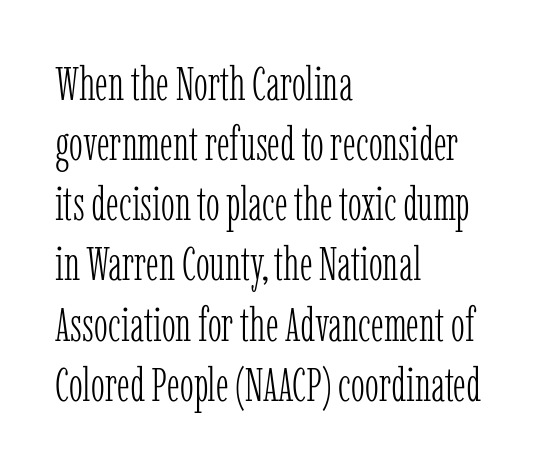
The image shows 47 px light, condensed serif type, upright; set left-aligned, normal line spacing (1.28x), normal letter spacing, not underlined; low stroke contrast and a medium x-height.
